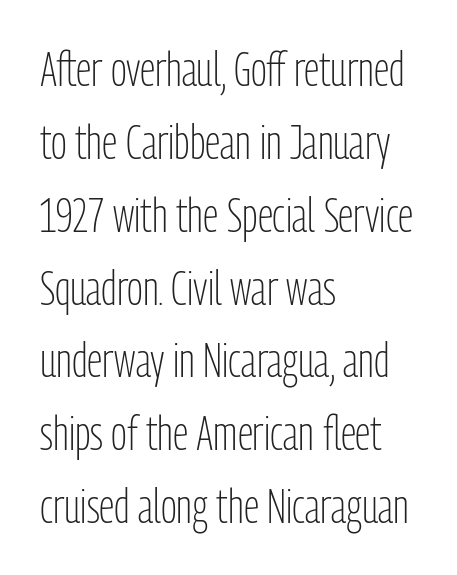
{"serif": "no", "italic": "no", "bold": "no", "weight": "light", "width": "condensed", "stroke_contrast": "low", "x_height": "medium", "monospaced": "no", "underline": "no", "align": "left", "line_spacing": "normal", "line_spacing_ratio": 1.55, "letter_spacing": "normal", "letter_spacing_em": 0.0, "glyph_px": 47}
